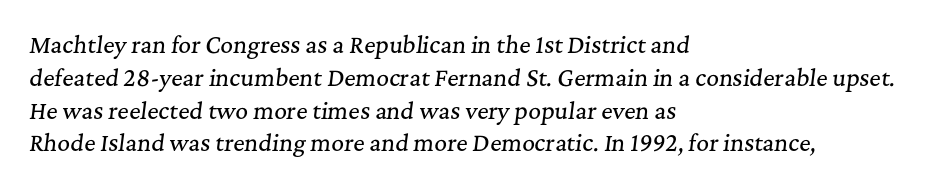
Q: Is the text italic (slanted)? A: Yes, it leans right by about 7 degrees.
Q: Is the text underlined? A: No.
Q: How is the paragraph aligned? A: Left-aligned.
Q: Is the spacing between letters normal or unusually wide? A: Normal.
Q: Is the spacing between lines tight, normal or loose? A: Normal.
